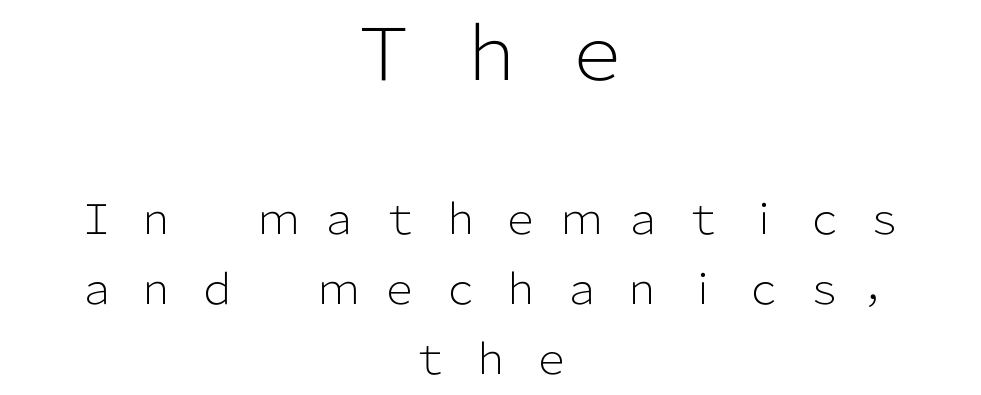
{"serif": "no", "italic": "no", "bold": "no", "weight": "light", "width": "normal", "stroke_contrast": "low", "x_height": "medium", "monospaced": "no", "underline": "no", "align": "center", "line_spacing_ratio": 1.71, "letter_spacing": "wide", "letter_spacing_em": 0.48, "larger_block": "first", "size_ratio": 1.76, "glyph_px": 72}
